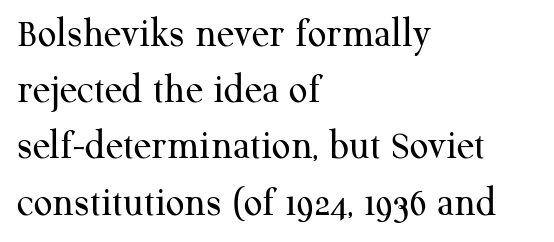
Q: Is the text bold? A: No.
Q: Is the text italic (slanted)? A: No, it is upright.
Q: Is the typeface a serif or a sans-serif typeface? A: Serif.
Q: Is the text underlined? A: No.
Q: How is the paragraph aligned? A: Left-aligned.
Q: Is the spacing between letters normal or unusually wide? A: Normal.
Q: Is the spacing between lines tight, normal or loose? A: Normal.
Q: Width (condensed, normal, or wide)? A: Normal.
Q: Stroke contrast? A: Medium.
Q: x-height? A: Medium.
Q: Monospaced? A: No.
